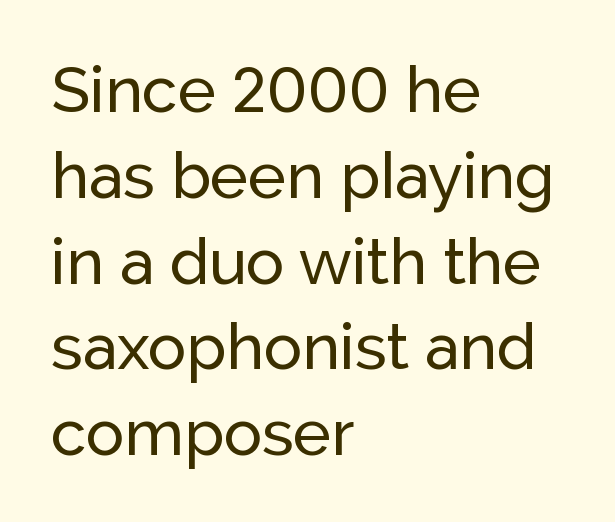
Q: Is the text italic (slanted)? A: No, it is upright.
Q: Is the typeface a serif or a sans-serif typeface? A: Sans-serif.
Q: Is the text underlined? A: No.
Q: How is the paragraph aligned? A: Left-aligned.
Q: Is the spacing between letters normal or unusually wide? A: Normal.
Q: Is the spacing between lines tight, normal or loose? A: Normal.
Q: Width (condensed, normal, or wide)? A: Normal.
Q: Stroke contrast? A: Low.
Q: x-height? A: Medium.
Q: Monospaced? A: No.
